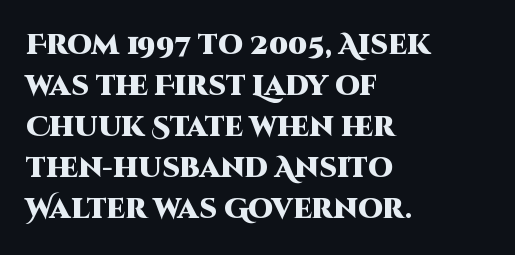
Nothing sits at the stroke ends, so this counts as sans-serif. The rag falls on the right side of this text block. Italic: no, the glyphs are upright roman. Is the type bold? Yes — the strokes are clearly thick and heavy. The letters sit at their default tracking, neither squeezed nor spread.
